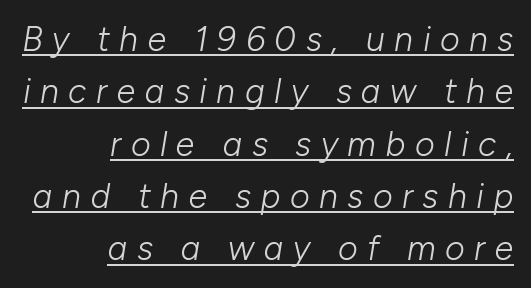
A typesetter would call this leading conventional body-copy spacing. The sample's only ornament is a line tracing under the words. The typography opts for an oblique posture over an upright one. The passage shown is not bold in any degree. The lines in this sample share a right terminus and differ only in where they begin. Character widths vary here, with narrow letters taking less room than wide ones.
